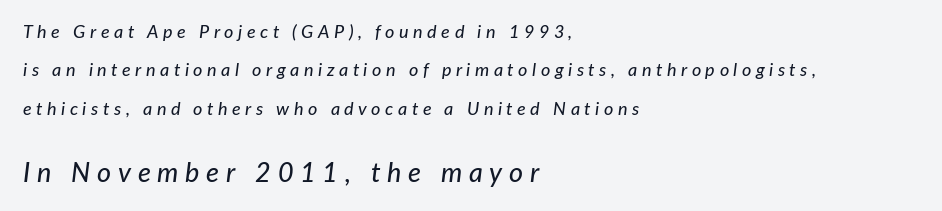
Interline gaps are noticeably wide in this sample. Tracking here is generous; glyphs stand well apart from one another. This sample is left-justified, so line endings fall wherever the words run out. Notice how the stems are inclined rather than vertical — that's the hallmark of italics.
